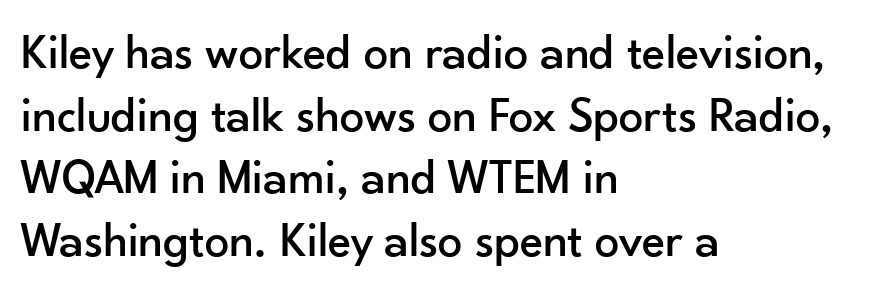
Q: Is the text italic (slanted)? A: No, it is upright.
Q: Is the typeface a serif or a sans-serif typeface? A: Sans-serif.
Q: Is the text underlined? A: No.
Q: How is the paragraph aligned? A: Left-aligned.
Q: Is the spacing between letters normal or unusually wide? A: Normal.
Q: Is the spacing between lines tight, normal or loose? A: Normal.
Q: Width (condensed, normal, or wide)? A: Normal.
Q: Stroke contrast? A: Low.
Q: x-height? A: Small.
Q: Monospaced? A: No.
